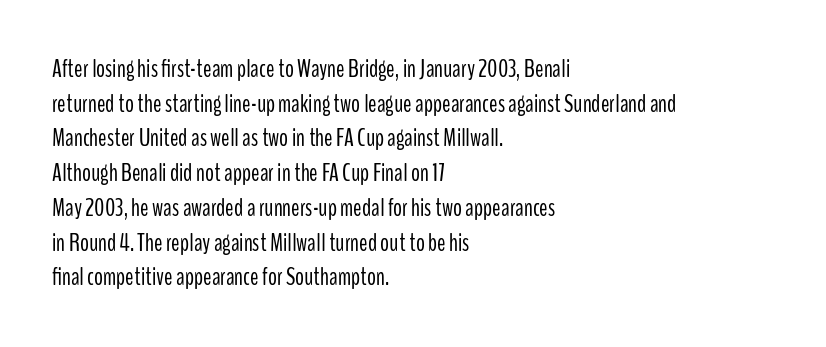
{"italic": "no", "bold": "no", "underline": "no", "align": "left", "line_spacing": "normal", "line_spacing_ratio": 1.39, "letter_spacing": "normal", "letter_spacing_em": 0.0, "glyph_px": 25}
